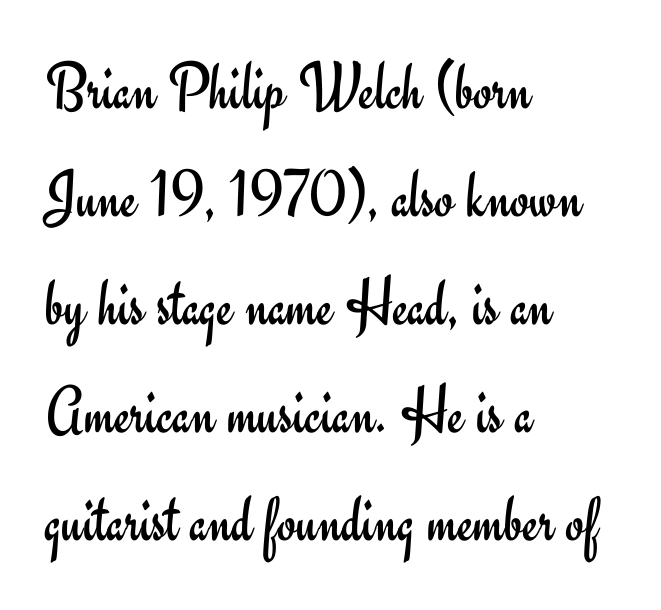
Line spacing here is normal. Descenders hang freely into open space. There is no visible air inserted between adjacent glyphs. Is this a fixed-width face? No — the glyphs have proportional, varying widths. A student would call this left alignment; a typographer would say flush left, rag right.
